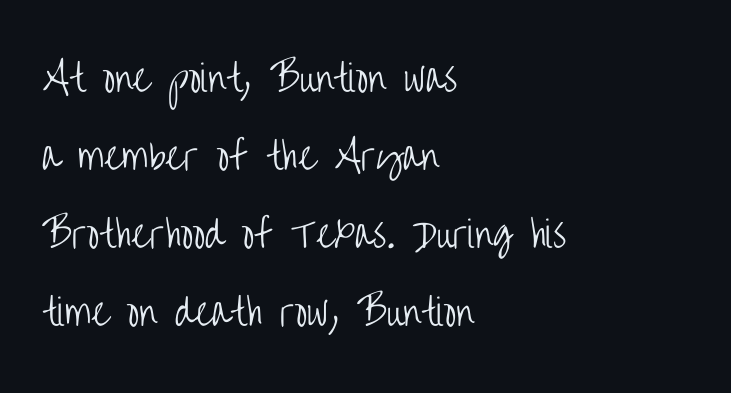
Baseline-to-baseline distance is far greater than the letter height. Do the characters align in a grid? No, the font is proportional. The characters display no serif detailing; their extremities are plain. The gaps between neighbouring characters are ordinary and unremarkable. In CSS terms this would be text-align: left.
